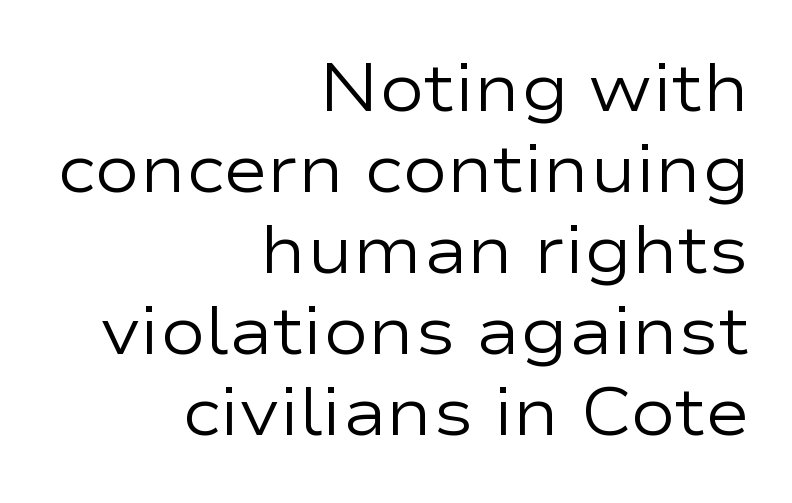
{"serif": "no", "italic": "no", "bold": "no", "weight": "regular", "width": "wide", "stroke_contrast": "low", "x_height": "medium", "monospaced": "no", "underline": "no", "align": "right", "line_spacing_ratio": 1.21, "letter_spacing": "normal", "letter_spacing_em": 0.0, "glyph_px": 67}
